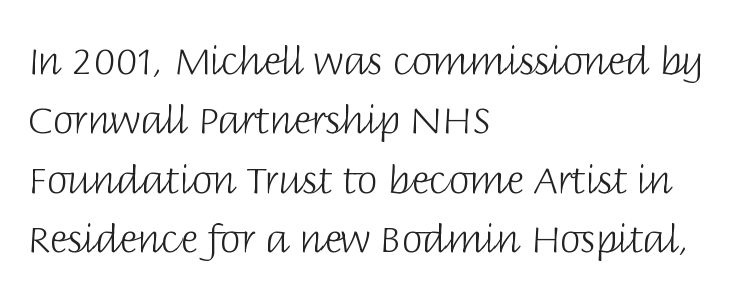
Q: Is the text bold? A: No.
Q: Is the text italic (slanted)? A: No, it is upright.
Q: Is the typeface a serif or a sans-serif typeface? A: Sans-serif.
Q: Is the text underlined? A: No.
Q: How is the paragraph aligned? A: Left-aligned.
Q: Is the spacing between letters normal or unusually wide? A: Normal.
Q: Is the spacing between lines tight, normal or loose? A: Normal.
Q: Width (condensed, normal, or wide)? A: Normal.
Q: Stroke contrast? A: Low.
Q: x-height? A: Large.
Q: Monospaced? A: No.
